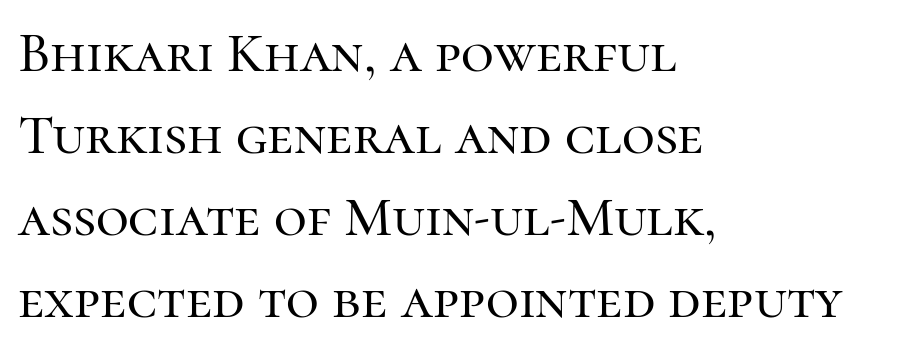
{"serif": "yes", "italic": "no", "width": "normal", "stroke_contrast": "high", "x_height": "medium", "monospaced": "no", "underline": "no", "align": "left", "line_spacing": "normal", "line_spacing_ratio": 1.44, "letter_spacing": "normal", "letter_spacing_em": 0.0, "glyph_px": 57}
